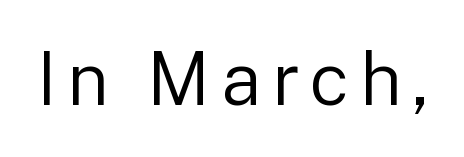
Q: Is the text bold? A: No.
Q: Is the text italic (slanted)? A: No, it is upright.
Q: Is the typeface a serif or a sans-serif typeface? A: Sans-serif.
Q: Is the text underlined? A: No.
Q: Width (condensed, normal, or wide)? A: Normal.
Q: Stroke contrast? A: Low.
Q: x-height? A: Medium.
Q: Monospaced? A: No.
